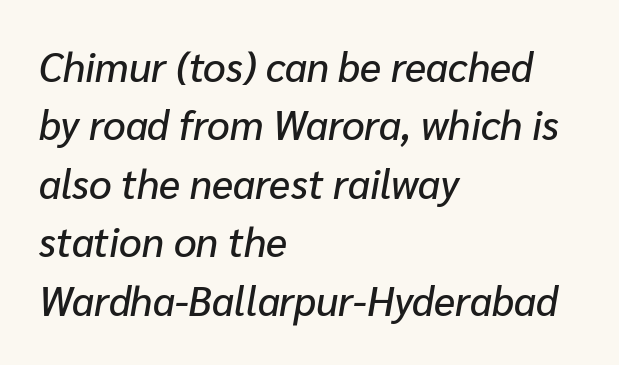
Words appear dense and cohesive because spacing is normal. Looks like regular typesetting: each glyph gets only the width it needs. Is the block centered? No — it sits flush against the left margin. The face used here has a pronounced slope to its letters.
